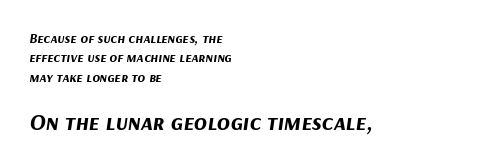
{"italic": "yes", "lean": "right", "slant_degrees": 9, "bold": "yes", "underline": "no", "align": "left", "line_spacing": "normal", "line_spacing_ratio": 1.38, "letter_spacing": "normal", "letter_spacing_em": 0.0, "larger_block": "second", "size_ratio": 1.71, "glyph_px": 24}
